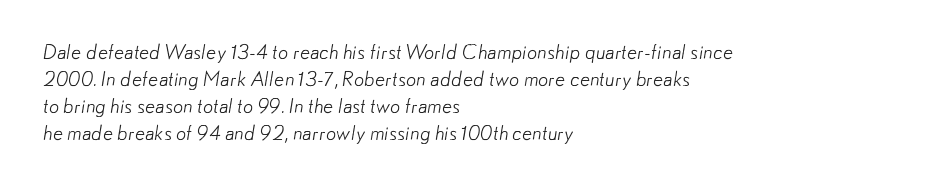
Q: Is the text bold? A: No.
Q: Is the text underlined? A: No.
Q: How is the paragraph aligned? A: Left-aligned.
Q: Is the spacing between letters normal or unusually wide? A: Normal.
Q: Is the spacing between lines tight, normal or loose? A: Normal.
